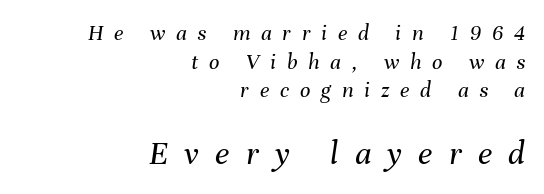
The face used here appears at its bigger size in the lower chunk. Slanted lettering throughout. Is this a fixed-width face? No — the glyphs have proportional, varying widths. Characters follow at a spacing far wider than the type designer built in. If you drew a ruler down the right edge, every line would touch it.
